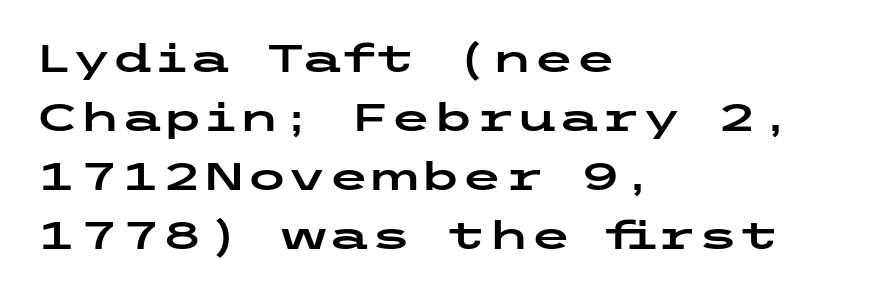
Q: Is the text italic (slanted)? A: No, it is upright.
Q: Is the typeface a serif or a sans-serif typeface? A: Sans-serif.
Q: Is the text underlined? A: No.
Q: How is the paragraph aligned? A: Left-aligned.
Q: Is the spacing between letters normal or unusually wide? A: Normal.
Q: Is the spacing between lines tight, normal or loose? A: Normal.
Q: Width (condensed, normal, or wide)? A: Wide.
Q: Stroke contrast? A: Low.
Q: x-height? A: Medium.
